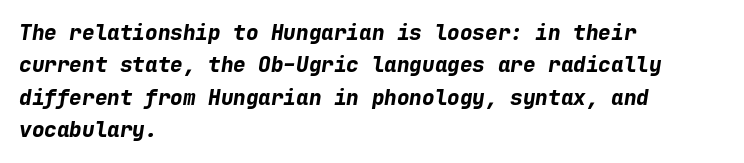
The image shows 21 px bold type, italic (leaning right); set left-aligned, normal line spacing (1.54x), normal letter spacing, not underlined.
